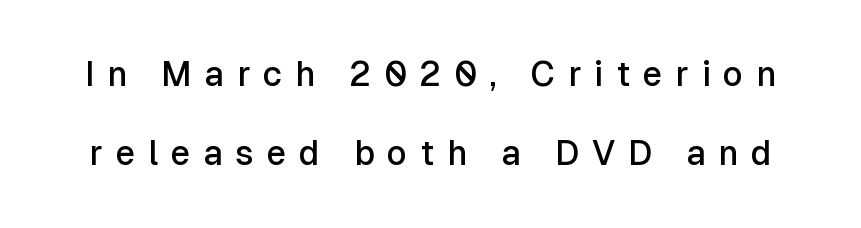
The words here are not underlined. Regarding serifs, this sample does without them. Vertically, the passage feels expansive, rows floating well apart. These words are printed semibold, heavier than regular yet not bold. This sample has the flowing, uneven cadence of proportional lettering. Each word looks stretched out because of the extra space between its letters.
